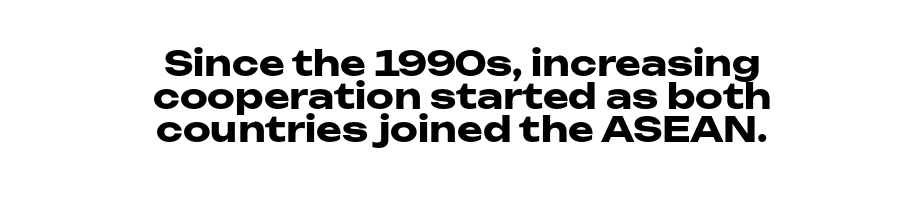
Q: Is the text bold? A: Yes.
Q: Is the text italic (slanted)? A: No, it is upright.
Q: Is the typeface a serif or a sans-serif typeface? A: Sans-serif.
Q: Is the text underlined? A: No.
Q: How is the paragraph aligned? A: Centered.
Q: Is the spacing between letters normal or unusually wide? A: Normal.
Q: Is the spacing between lines tight, normal or loose? A: Tight.
Q: Width (condensed, normal, or wide)? A: Wide.
Q: Stroke contrast? A: Low.
Q: x-height? A: Medium.
Q: Monospaced? A: No.
